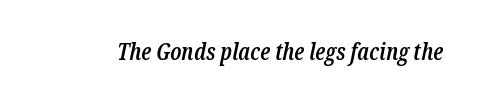
The image shows 23 px text type, italic (leaning right); set normal letter spacing, not underlined.
